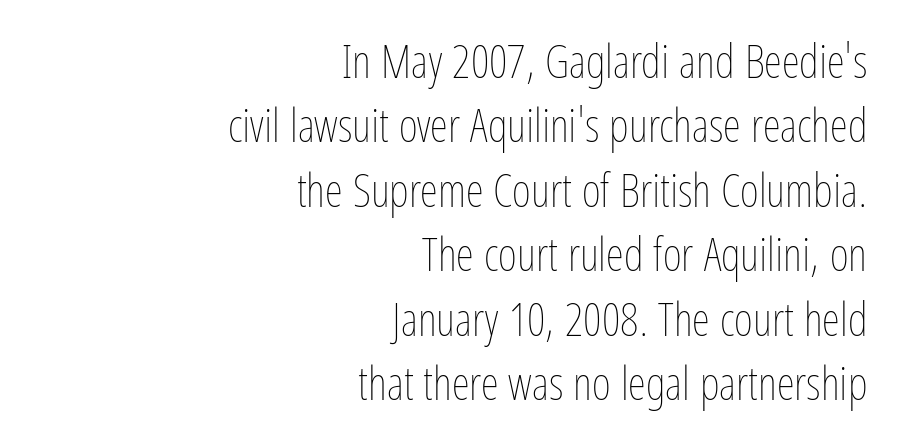
Q: Is the text bold? A: No.
Q: Is the text italic (slanted)? A: No, it is upright.
Q: Is the text underlined? A: No.
Q: How is the paragraph aligned? A: Right-aligned.
Q: Is the spacing between letters normal or unusually wide? A: Normal.
Q: Is the spacing between lines tight, normal or loose? A: Normal.
Q: Width (condensed, normal, or wide)? A: Condensed.
Q: Stroke contrast? A: Low.
Q: x-height? A: Medium.
Q: Monospaced? A: No.
